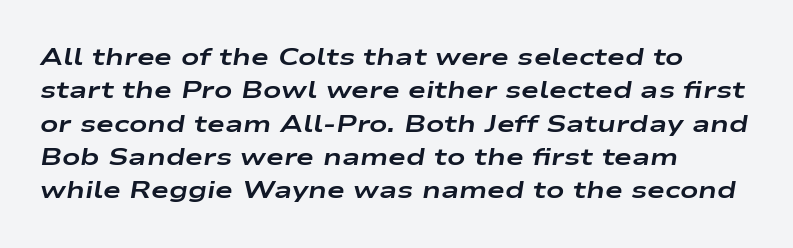
Q: Is the text bold? A: Yes.
Q: Is the text italic (slanted)? A: Yes, it leans right by about 9 degrees.
Q: Is the text underlined? A: No.
Q: How is the paragraph aligned? A: Left-aligned.
Q: Is the spacing between letters normal or unusually wide? A: Normal.
Q: Is the spacing between lines tight, normal or loose? A: Normal.
